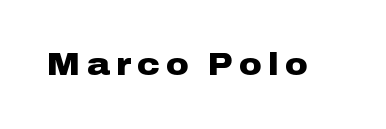
{"serif": "no", "italic": "no", "bold": "yes", "weight": "heavy", "width": "wide", "stroke_contrast": "low", "x_height": "medium", "monospaced": "no", "underline": "no", "letter_spacing": "wide", "letter_spacing_em": 0.2, "glyph_px": 31}
